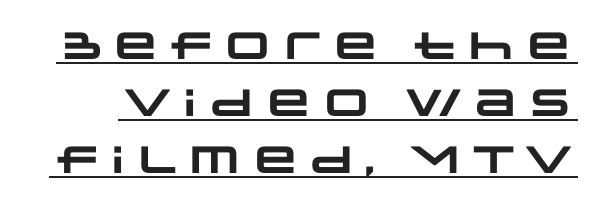
{"serif": "no", "bold": "yes", "weight": "heavy", "width": "wide", "stroke_contrast": "low", "x_height": "large", "monospaced": "no", "underline": "yes", "line_spacing": "normal", "line_spacing_ratio": 1.5, "letter_spacing": "normal", "letter_spacing_em": 0.0, "glyph_px": 38}
